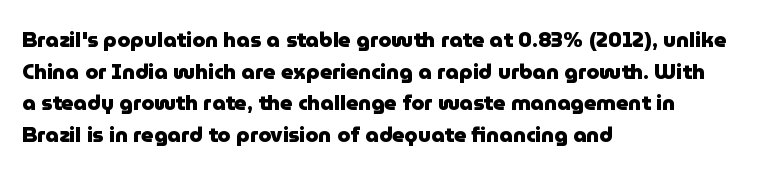
This is roman type, the default non-slanted kind. Observe the ordinary spacing: letters are neighbours, not strangers. The space between consecutive lines is moderate. Leftover space on each line is placed entirely after the last word. The string is rendered with underlining switched off. What weight is shown? A full bold with thick strokes.
